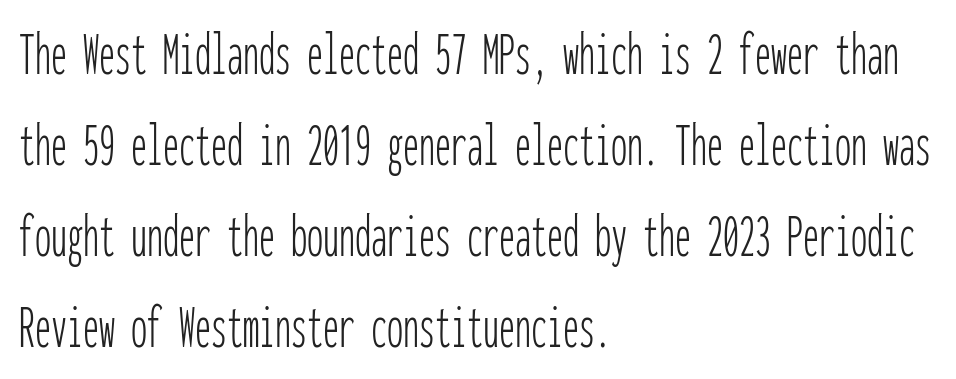
The image shows 64 px thin, condensed sans-serif type, upright, monospaced; set left-aligned, normal line spacing (1.42x), normal letter spacing, not underlined; low stroke contrast and a medium x-height.
